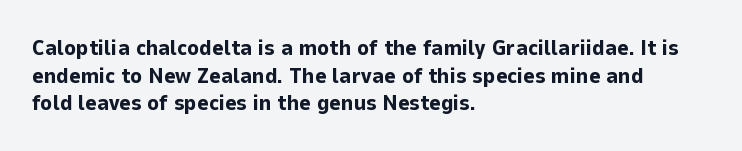
These words are printed bold, with thick strokes throughout. The string is rendered with underlining switched off. What's the leading like? Ordinary, nothing unusual. Tracking value appears to be zero — textbook default spacing. This rendering uses left alignment, leaving the right contour irregular. Every stem runs plumb, perpendicular to the baseline.
